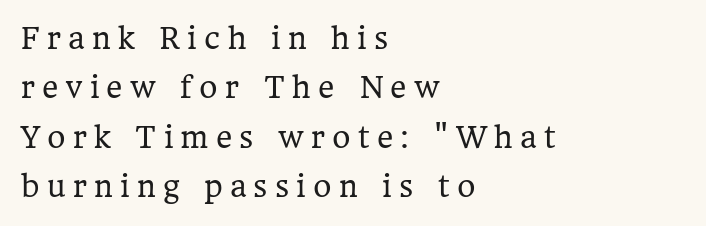
Rule under the text: the space is simply empty. The rendering uses natural spacing where letterforms have individual widths. Posture: upright roman. Observe the wide spacing: letters keep a clear distance from each other. Old-style or modern, the face here clearly has serifs. The weight would be labelled regular, book, light, or lighter still.
